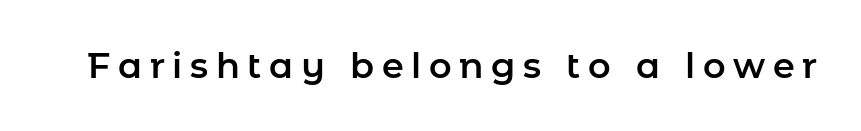
The image shows 35 px sans-serif type, upright; set unusually wide letter spacing (+0.22 em), not underlined; low stroke contrast and a medium x-height.
